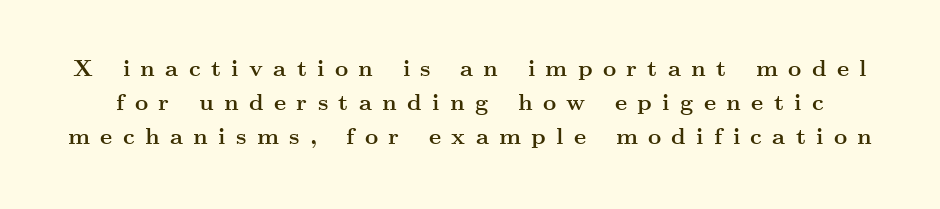
The image shows 23 px bold type, upright; set normal line spacing (1.48x), unusually wide letter spacing (+0.45 em), not underlined.
